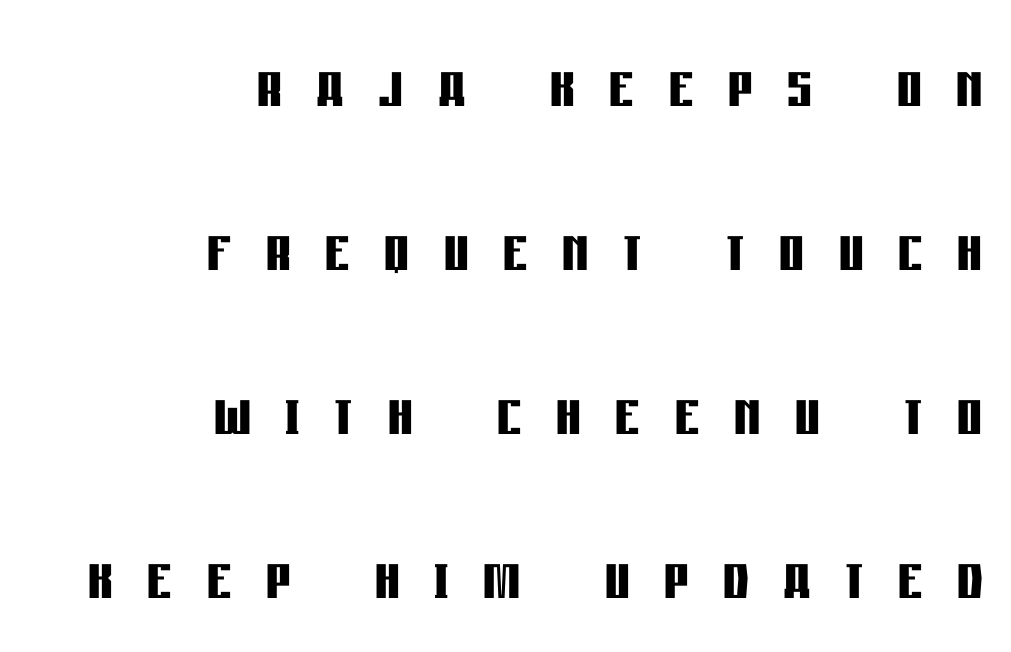
{"serif": "no", "italic": "no", "bold": "yes", "weight": "semibold", "width": "condensed", "stroke_contrast": "low", "x_height": "large", "monospaced": "no", "underline": "no", "align": "right", "line_spacing": "loose", "line_spacing_ratio": 2.13, "letter_spacing": "wide", "letter_spacing_em": 0.45, "glyph_px": 77}
